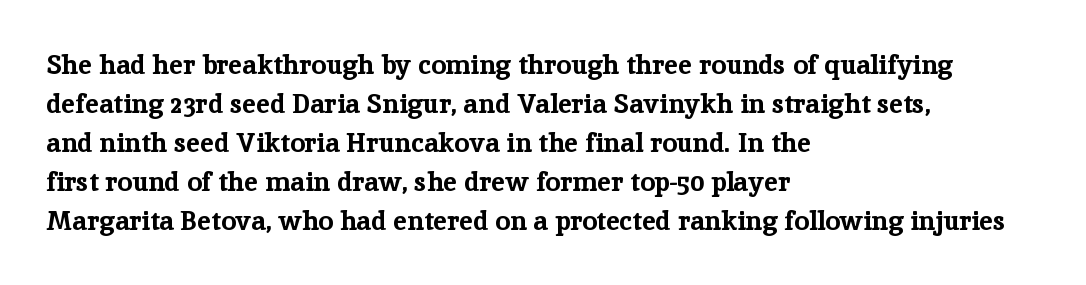
{"italic": "no", "bold": "yes", "underline": "no", "align": "left", "line_spacing": "normal", "line_spacing_ratio": 1.44, "letter_spacing": "normal", "letter_spacing_em": 0.0, "glyph_px": 27}
